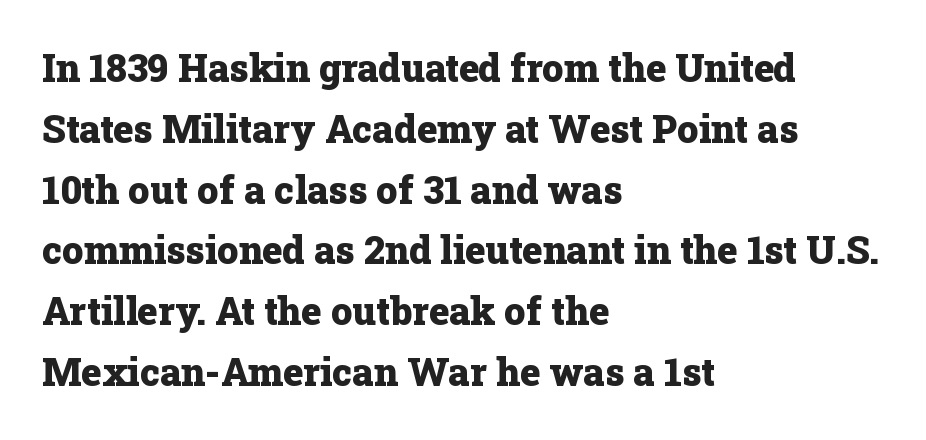
Q: Is the text bold? A: Yes.
Q: Is the text italic (slanted)? A: No, it is upright.
Q: Is the typeface a serif or a sans-serif typeface? A: Serif.
Q: Is the text underlined? A: No.
Q: How is the paragraph aligned? A: Left-aligned.
Q: Is the spacing between letters normal or unusually wide? A: Normal.
Q: Is the spacing between lines tight, normal or loose? A: Normal.
Q: Width (condensed, normal, or wide)? A: Normal.
Q: Stroke contrast? A: Low.
Q: x-height? A: Medium.
Q: Monospaced? A: No.
